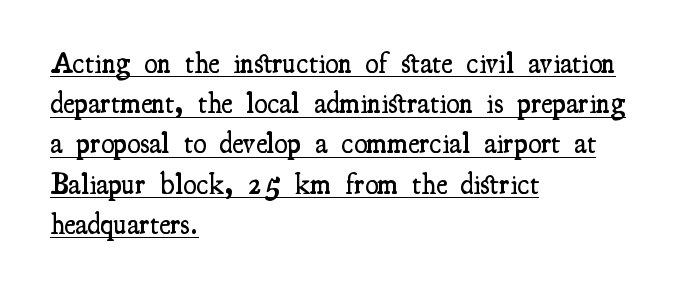
The rendering uses the underline text-decoration. Vertically, the passage feels balanced, rows spaced as you'd expect. Look at the stroke-to-counter ratio: somewhat heavy, a semibold. Rendered with straight, roman letterforms. The paragraph has a hard left edge and a soft right edge.
